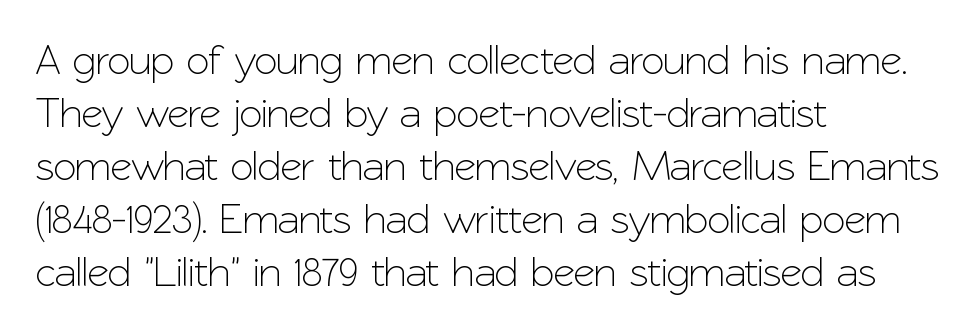
{"serif": "no", "italic": "no", "width": "normal", "stroke_contrast": "low", "x_height": "medium", "monospaced": "no", "underline": "no", "align": "left", "line_spacing": "normal", "line_spacing_ratio": 1.26, "letter_spacing": "normal", "letter_spacing_em": 0.0, "glyph_px": 42}
